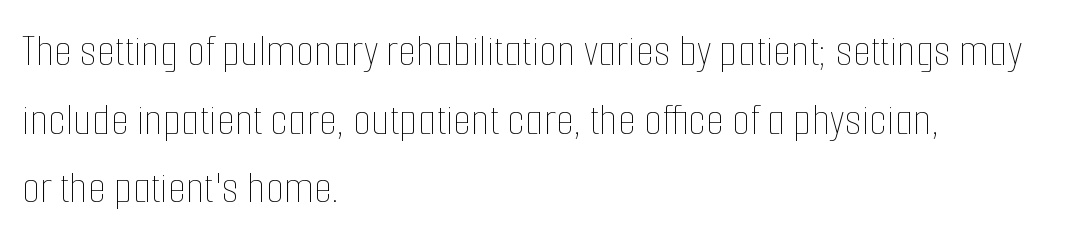
Does the copy run flush right? No — it runs flush left. Rule under the text: the space is simply empty. No chunkiness to these letters — they're not bold. Each word holds together tightly as a unit, with standard inter-letter gaps. No italicization has been applied; the sample stays upright. Looks like regular typesetting: each glyph gets only the width it needs.
